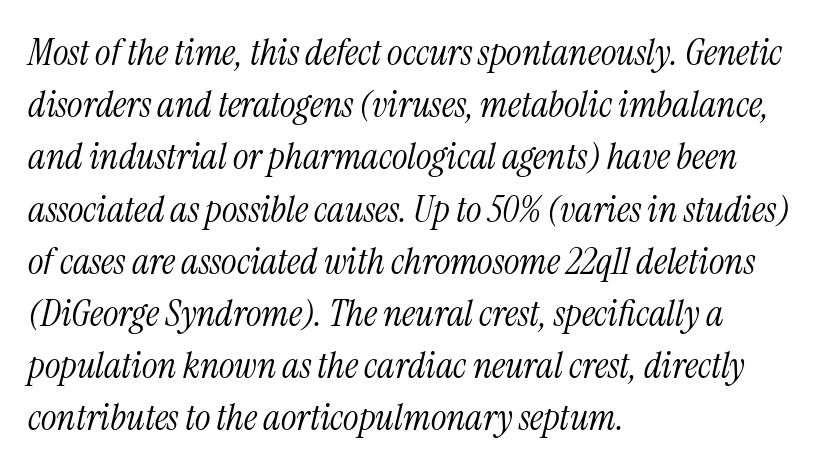
{"serif": "yes", "italic": "yes", "lean": "right", "slant_degrees": 13, "bold": "no", "weight": "light", "width": "condensed", "stroke_contrast": "medium", "x_height": "medium", "monospaced": "no", "underline": "no", "align": "left", "line_spacing": "normal", "line_spacing_ratio": 1.41, "letter_spacing": "normal", "letter_spacing_em": 0.0, "glyph_px": 37}
